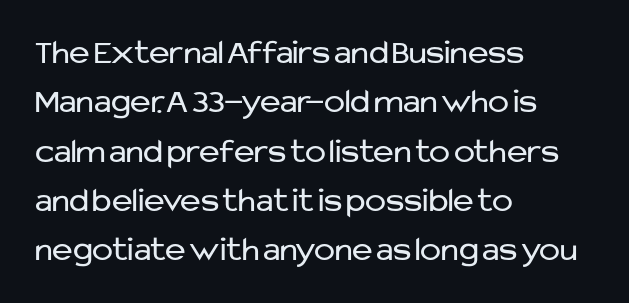
The image shows 35 px regular-weight sans-serif type, upright; set left-aligned, normal line spacing (1.41x), normal letter spacing, not underlined; low stroke contrast and a medium x-height.
